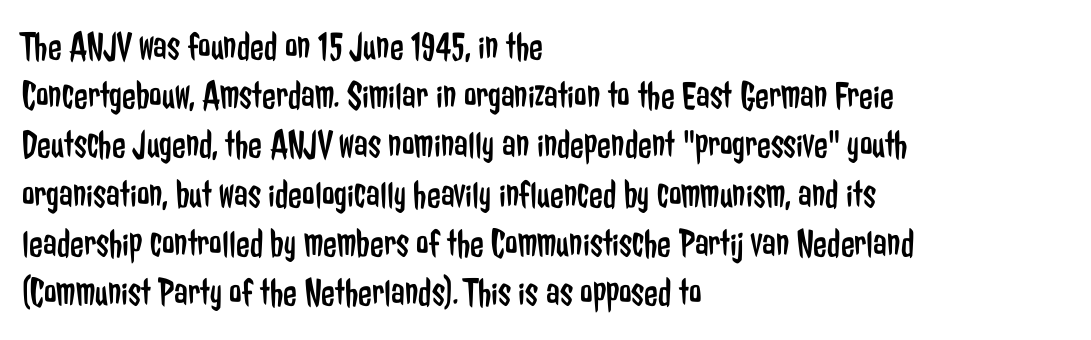
Varying glyph widths throughout — classic text-font behaviour. Underlining? Definitely not there. Quick note: not italic, upright. You could call the tracking neutral — neither tight nor loose.
